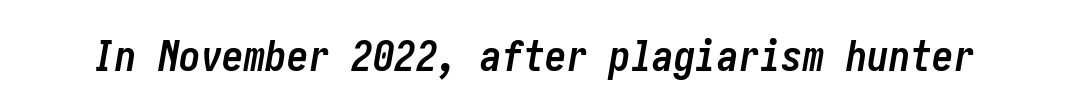
{"italic": "yes", "lean": "right", "slant_degrees": 10, "bold": "yes", "weight": "semibold", "width": "condensed", "stroke_contrast": "low", "x_height": "medium", "underline": "no", "letter_spacing": "normal", "letter_spacing_em": 0.0, "glyph_px": 43}
